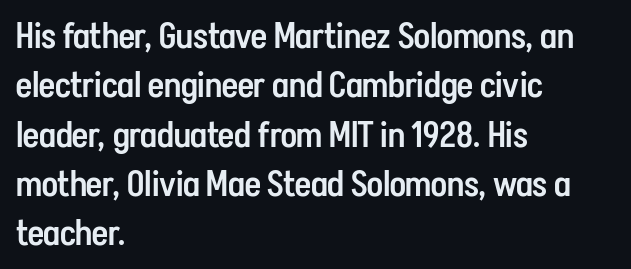
{"serif": "no", "italic": "no", "bold": "semi", "weight": "semibold", "width": "condensed", "stroke_contrast": "low", "x_height": "medium", "monospaced": "no", "underline": "no", "align": "left", "line_spacing": "normal", "line_spacing_ratio": 1.41, "letter_spacing": "normal", "letter_spacing_em": 0.0, "glyph_px": 35}
